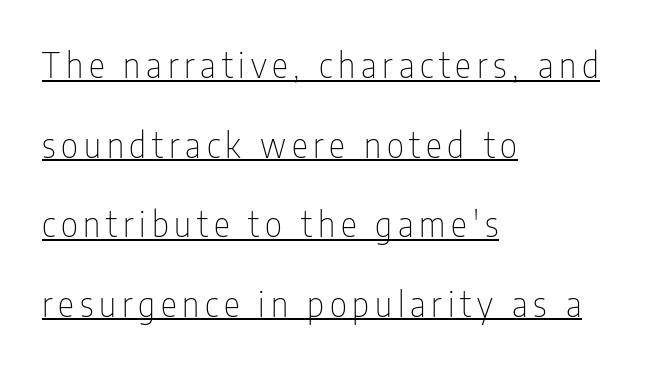
{"serif": "no", "italic": "no", "bold": "no", "weight": "thin", "width": "condensed", "stroke_contrast": "low", "x_height": "medium", "monospaced": "no", "underline": "yes", "align": "left", "line_spacing": "loose", "line_spacing_ratio": 2.34, "glyph_px": 34}
